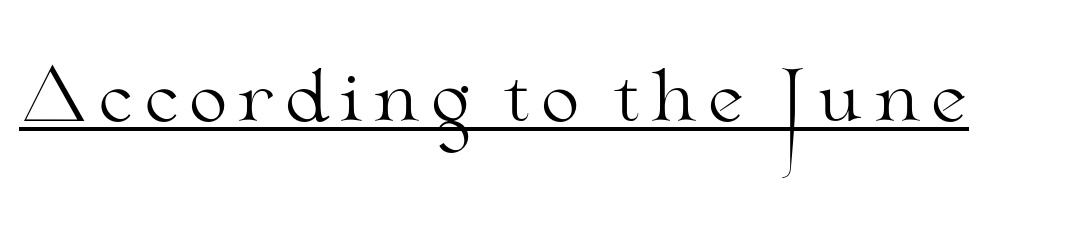
{"serif": "yes", "italic": "no", "bold": "no", "weight": "light", "width": "wide", "stroke_contrast": "medium", "x_height": "small", "monospaced": "no", "underline": "yes", "glyph_px": 70}
